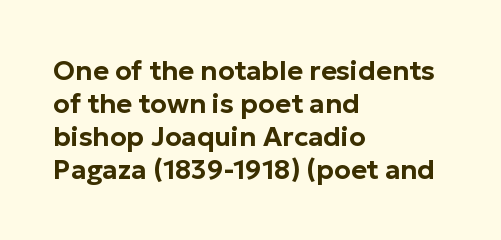
The image shows 27 px text type, upright; set left-aligned, line spacing 1.22x, normal letter spacing, not underlined.
